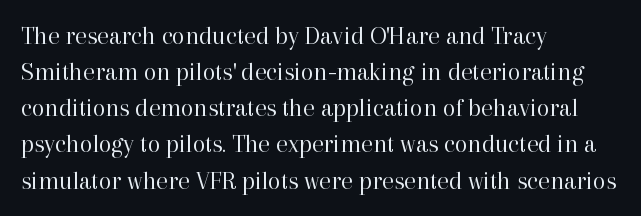
{"italic": "no", "bold": "no", "underline": "no", "align": "left", "line_spacing": "normal", "line_spacing_ratio": 1.39, "letter_spacing": "normal", "letter_spacing_em": 0.0, "glyph_px": 26}
